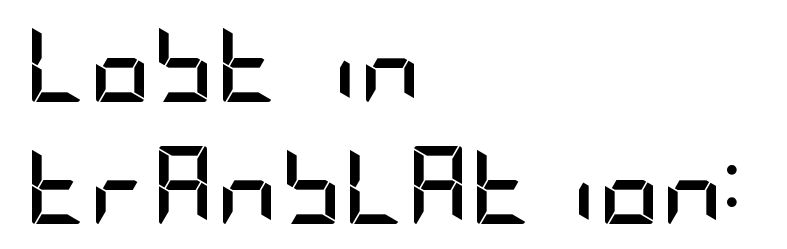
The image shows 78 px semibold, condensed sans-serif type, upright; set left-aligned, normal line spacing (1.57x), normal letter spacing, not underlined; low stroke contrast and a large x-height.
